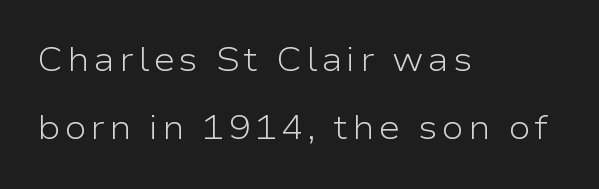
{"serif": "no", "italic": "no", "bold": "no", "weight": "light", "width": "wide", "stroke_contrast": "low", "x_height": "medium", "monospaced": "no", "underline": "no", "align": "left", "line_spacing": "loose", "line_spacing_ratio": 2.07, "glyph_px": 33}
